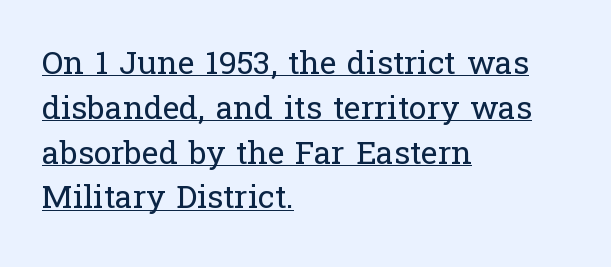
The image shows 32 px regular-weight serif type, upright; set left-aligned, normal line spacing (1.4x), normal letter spacing, underlined; low stroke contrast and a medium x-height.
